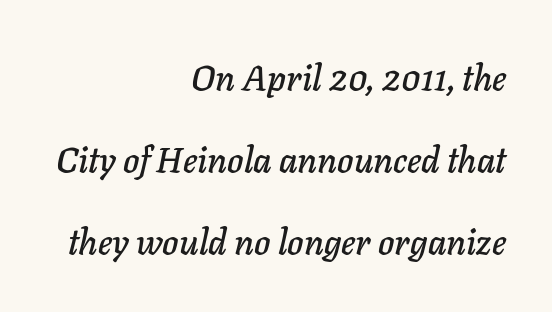
{"italic": "yes", "lean": "right", "slant_degrees": 11, "width": "normal", "stroke_contrast": "low", "x_height": "medium", "monospaced": "no", "underline": "no", "align": "right", "line_spacing": "loose", "line_spacing_ratio": 2.34, "letter_spacing": "normal", "letter_spacing_em": 0.0, "glyph_px": 35}
